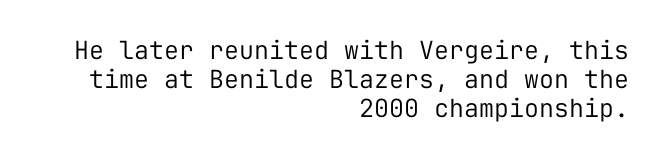
This sample uses plain, unmodified letter spacing. All the whitespace from short lines collects on the left. Glance below the letters and you will spot only blank space. Tall strokes in this sample are plumb rather than angled. The weight would be labelled regular, book, light, or lighter still.
